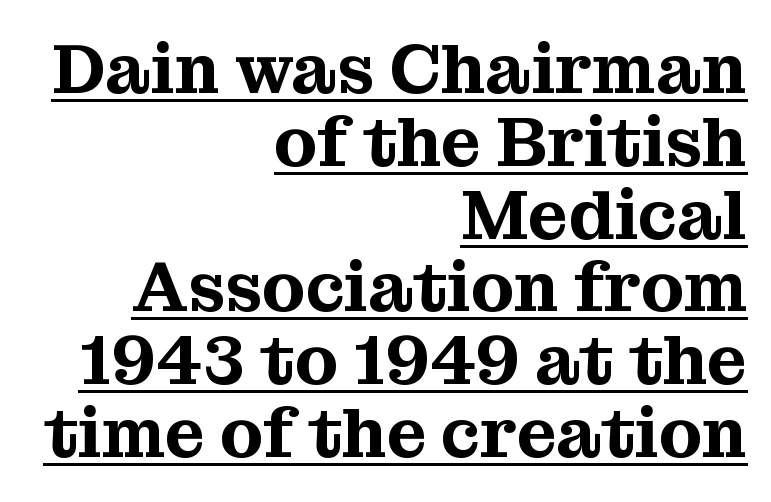
{"serif": "yes", "italic": "no", "width": "normal", "stroke_contrast": "medium", "x_height": "medium", "monospaced": "no", "underline": "yes", "align": "right", "line_spacing": "tight", "line_spacing_ratio": 1.04, "letter_spacing": "normal", "letter_spacing_em": 0.0, "glyph_px": 70}
